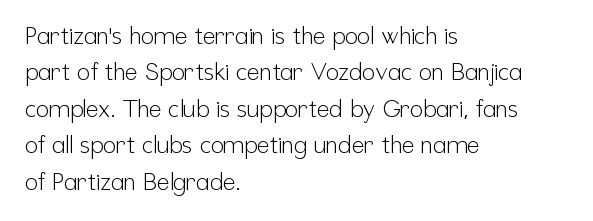
The image shows 24 px text type, upright; set left-aligned, normal line spacing (1.52x), normal letter spacing, not underlined.
